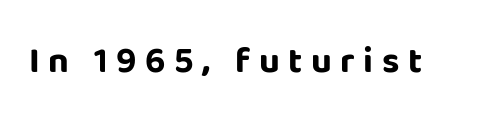
{"serif": "no", "italic": "no", "bold": "yes", "weight": "bold", "width": "normal", "stroke_contrast": "low", "x_height": "large", "monospaced": "no", "underline": "no", "letter_spacing": "wide", "letter_spacing_em": 0.24, "glyph_px": 36}
